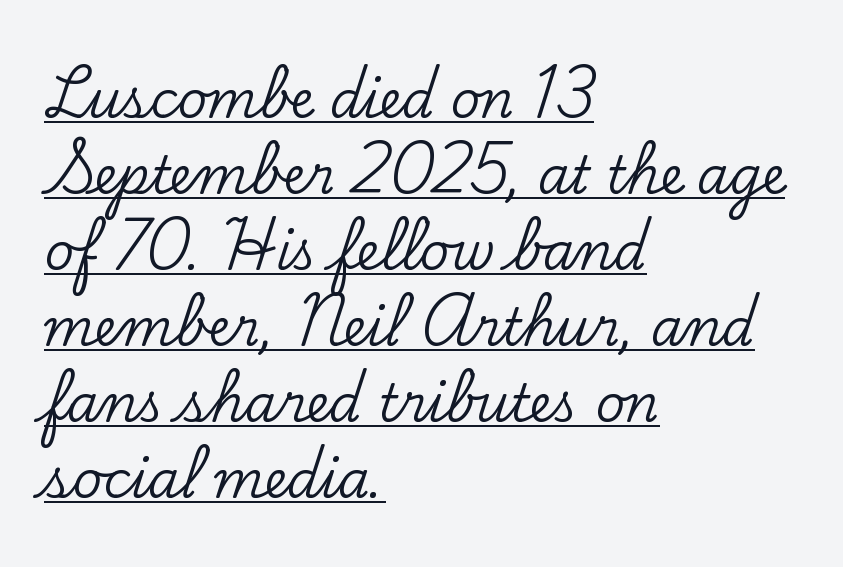
The image shows 51 px serif type; set left-aligned, normal line spacing (1.49x), normal letter spacing, underlined; low stroke contrast and a small x-height.
